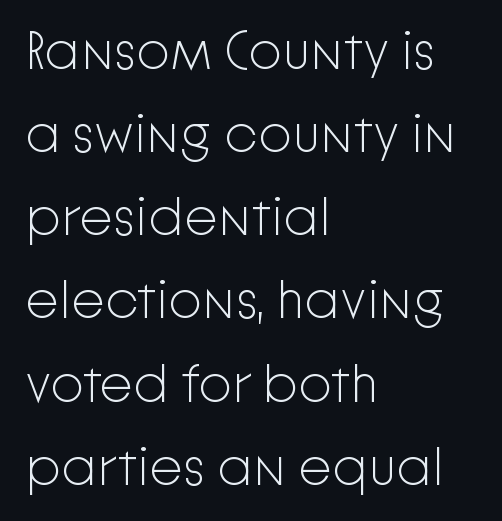
In terms of letterform style, serifs are entirely absent. This sample keeps an unexceptional amount of space between lines. The font's upright variant was chosen for this text. This rendering features lettering with no underline. Looks like regular typesetting: each glyph gets only the width it needs.
